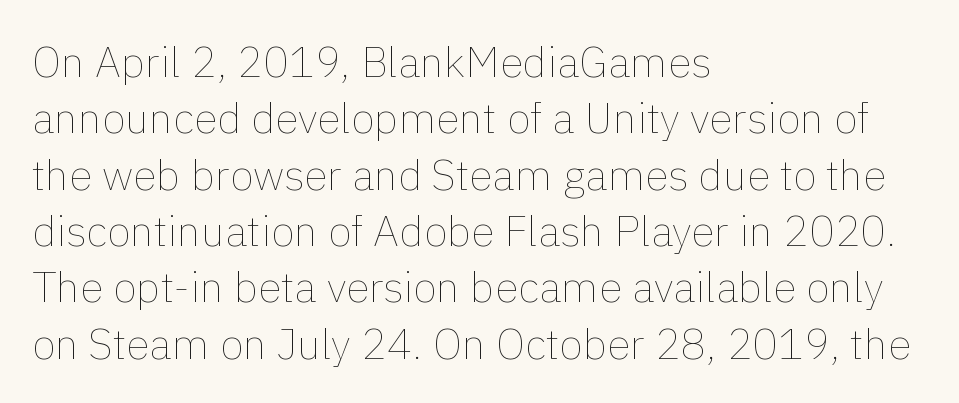
The passage shown stacks its lines at a standard gap. No extra tracking has been applied to these lines. Letters have the restrained weight of plain body copy at most. Decoration check: the copy has no underline. This rendering uses left alignment, leaving the right contour irregular.
